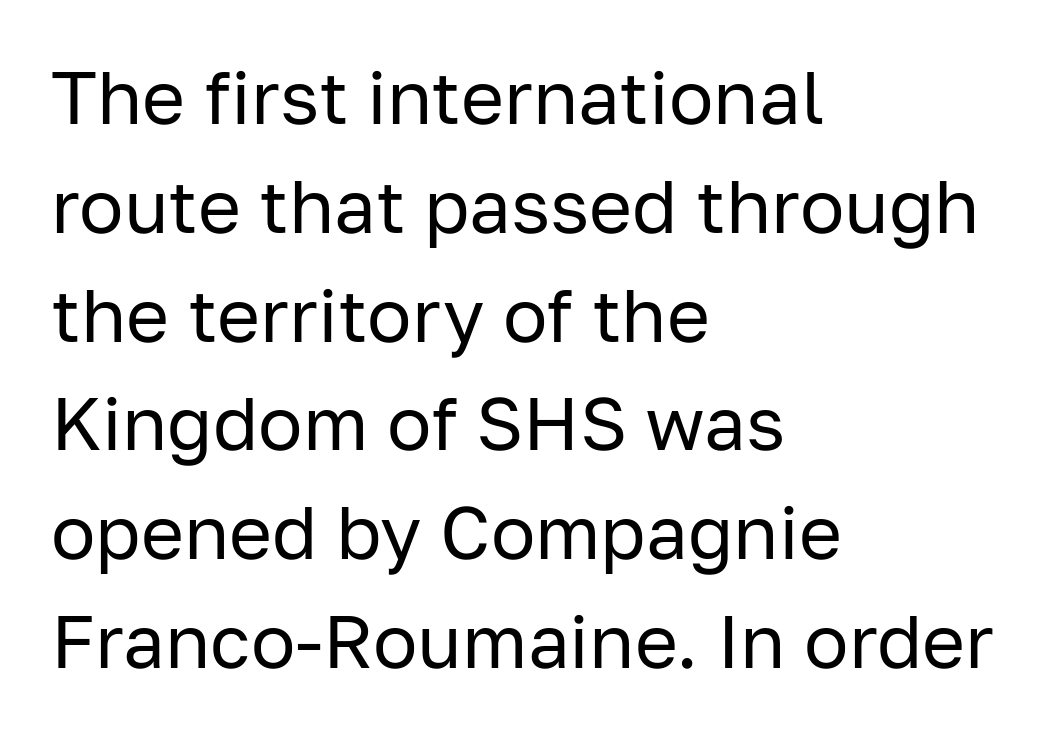
Students, note that the glyphs here touch the page at normal intervals. Horizontally, the lines are justified to the leading edge only. Style check: upright. How would I describe the line gaps? Plain and ordinary.
